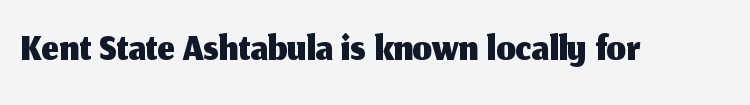
The image shows 62 px sans-serif type, upright; set normal letter spacing, not underlined; medium stroke contrast and a medium x-height.
